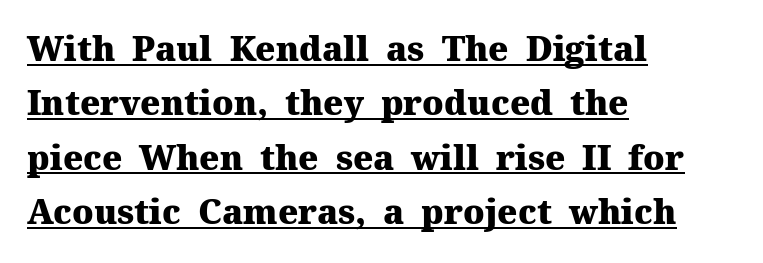
Q: Is the text bold? A: Yes.
Q: Is the text italic (slanted)? A: No, it is upright.
Q: Is the typeface a serif or a sans-serif typeface? A: Serif.
Q: Is the text underlined? A: Yes.
Q: How is the paragraph aligned? A: Left-aligned.
Q: Is the spacing between letters normal or unusually wide? A: Normal.
Q: Is the spacing between lines tight, normal or loose? A: Normal.
Q: Width (condensed, normal, or wide)? A: Normal.
Q: Stroke contrast? A: Medium.
Q: x-height? A: Medium.
Q: Monospaced? A: No.
